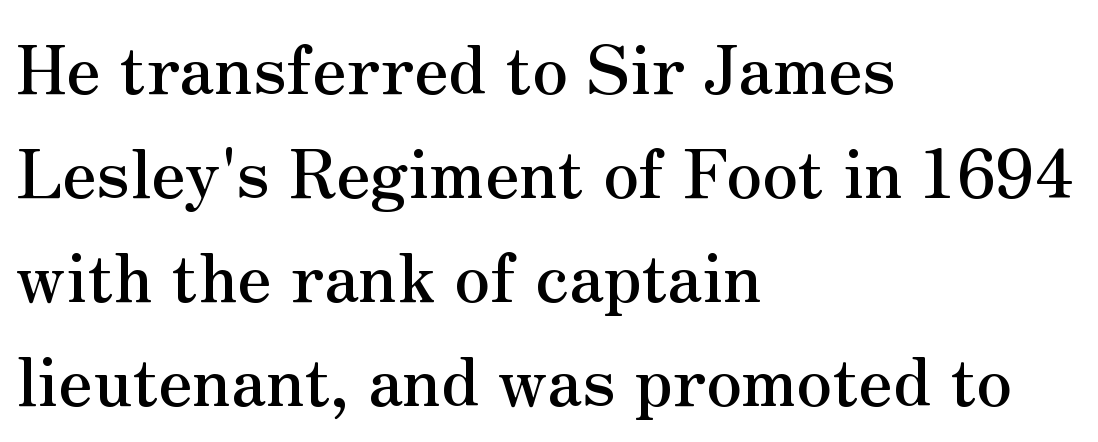
The image shows 67 px serif type, upright; set left-aligned, normal line spacing (1.55x), normal letter spacing, not underlined; medium stroke contrast and a small x-height.
